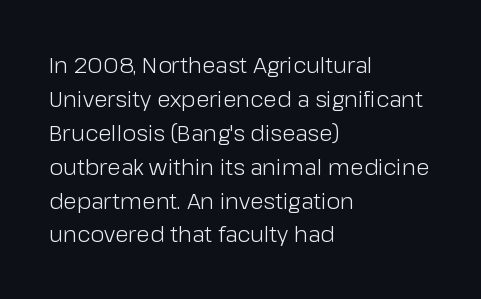
These lines stack with their left ends in a neat column. Any mark beneath the type? The region is blank. Short note: letters normally spaced. The type sits square on the baseline with zero lean.
